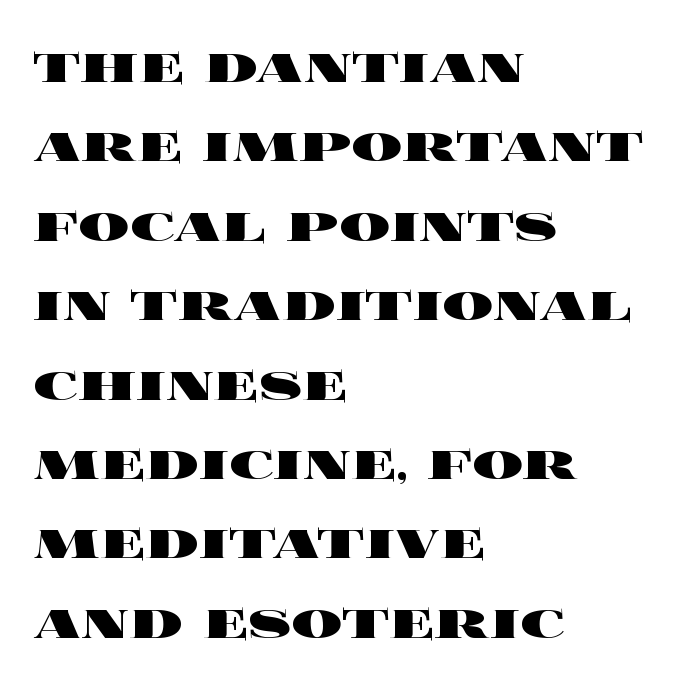
Q: Is the text bold? A: Yes.
Q: Is the text italic (slanted)? A: No, it is upright.
Q: Is the text underlined? A: No.
Q: How is the paragraph aligned? A: Left-aligned.
Q: Is the spacing between letters normal or unusually wide? A: Normal.
Q: Is the spacing between lines tight, normal or loose? A: Normal.
Q: Width (condensed, normal, or wide)? A: Wide.
Q: x-height? A: Large.
Q: Monospaced? A: No.
